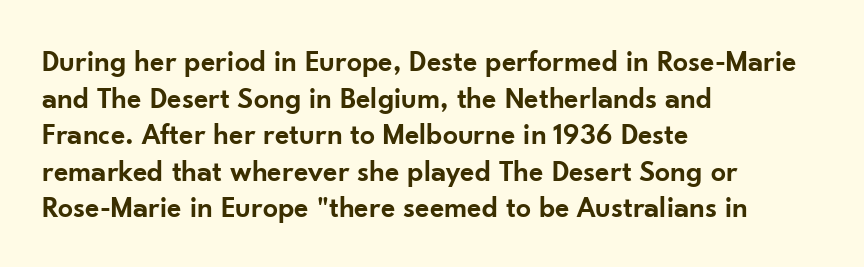
One-word summary of the alignment: left. Ascenders rise straight up at ninety degrees. The line texture is even and compact thanks to regular tracking. The letters carry no serifs — their stems end cleanly without finishing strokes.
